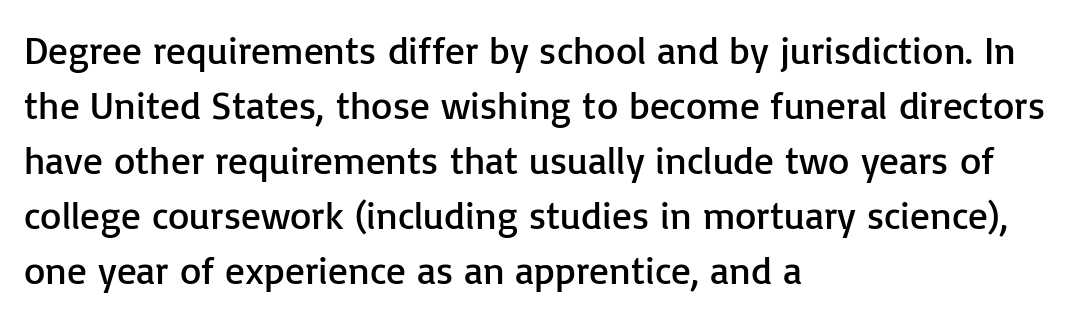
Q: Is the text bold? A: No.
Q: Is the text italic (slanted)? A: No, it is upright.
Q: Is the typeface a serif or a sans-serif typeface? A: Sans-serif.
Q: Is the text underlined? A: No.
Q: How is the paragraph aligned? A: Left-aligned.
Q: Is the spacing between letters normal or unusually wide? A: Normal.
Q: Is the spacing between lines tight, normal or loose? A: Normal.
Q: Width (condensed, normal, or wide)? A: Normal.
Q: Stroke contrast? A: Low.
Q: x-height? A: Medium.
Q: Monospaced? A: No.
